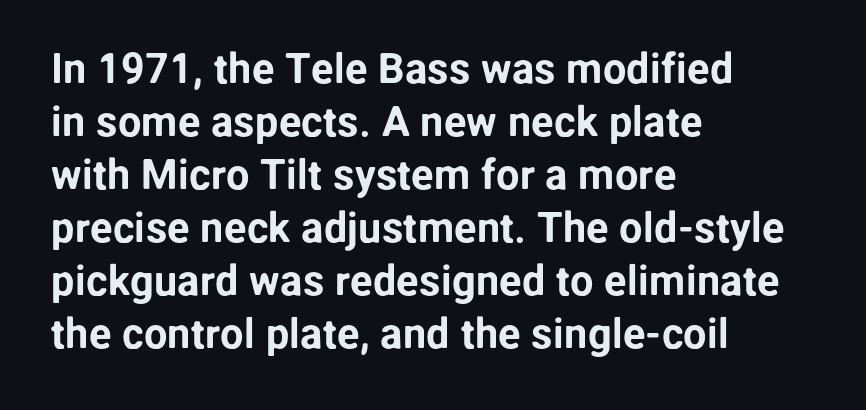
{"serif": "no", "italic": "no", "width": "normal", "stroke_contrast": "low", "x_height": "medium", "monospaced": "no", "underline": "no", "align": "left", "line_spacing": "normal", "line_spacing_ratio": 1.26, "letter_spacing": "normal", "letter_spacing_em": 0.0, "glyph_px": 42}
